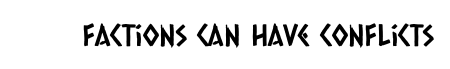
The image shows 30 px condensed sans-serif type; set normal letter spacing, not underlined; low stroke contrast and a large x-height.
